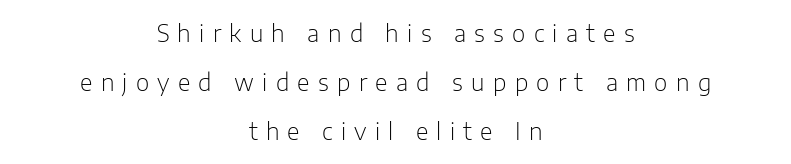
The image shows 23 px text type, upright; set centered, loose line spacing (2.12x), unusually wide letter spacing (+0.36 em), not underlined.
